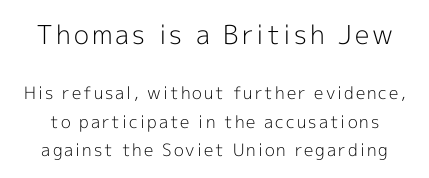
{"italic": "no", "bold": "no", "underline": "no", "line_spacing": "normal", "line_spacing_ratio": 1.67, "larger_block": "first", "size_ratio": 1.53, "glyph_px": 26}
